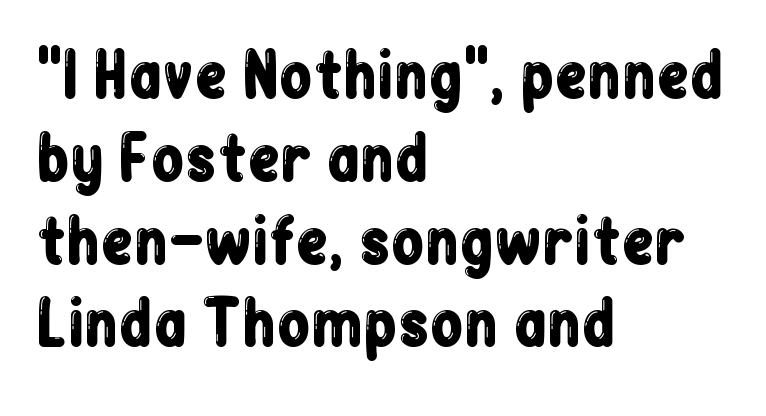
The rendering uses natural spacing where letterforms have individual widths. This rendering features lettering with no underline. The compositor pushed each line to the left boundary. The type family on display is of the sans-serif kind.
